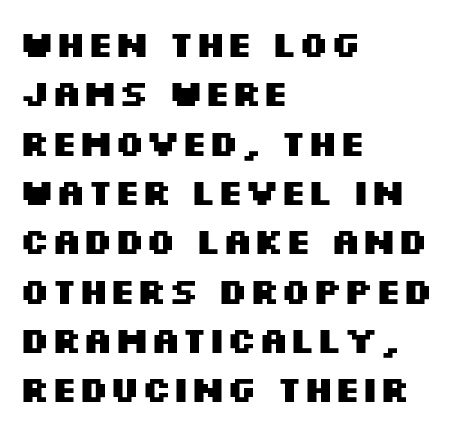
{"serif": "no", "italic": "no", "bold": "yes", "weight": "heavy", "width": "wide", "stroke_contrast": "medium", "x_height": "large", "monospaced": "no", "underline": "no", "align": "left", "line_spacing": "normal", "line_spacing_ratio": 1.37, "letter_spacing": "normal", "letter_spacing_em": 0.0, "glyph_px": 36}
